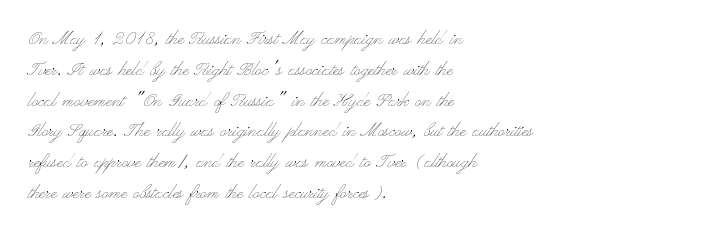
Q: Is the text bold? A: No.
Q: Is the text italic (slanted)? A: Yes.
Q: Is the text underlined? A: No.
Q: How is the paragraph aligned? A: Left-aligned.
Q: Is the spacing between letters normal or unusually wide? A: Normal.
Q: Is the spacing between lines tight, normal or loose? A: Normal.
